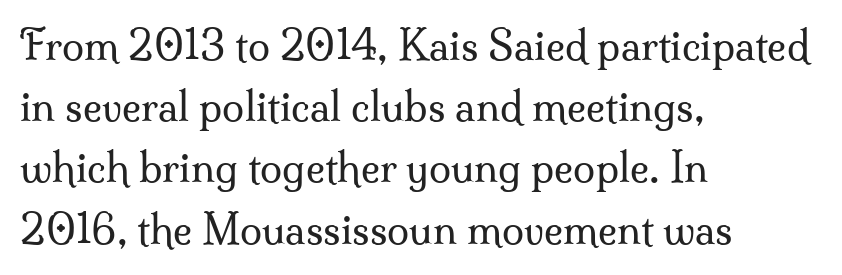
The image shows 40 px regular-weight serif type, upright; set left-aligned, normal line spacing (1.53x), normal letter spacing, not underlined; medium stroke contrast and a small x-height.
